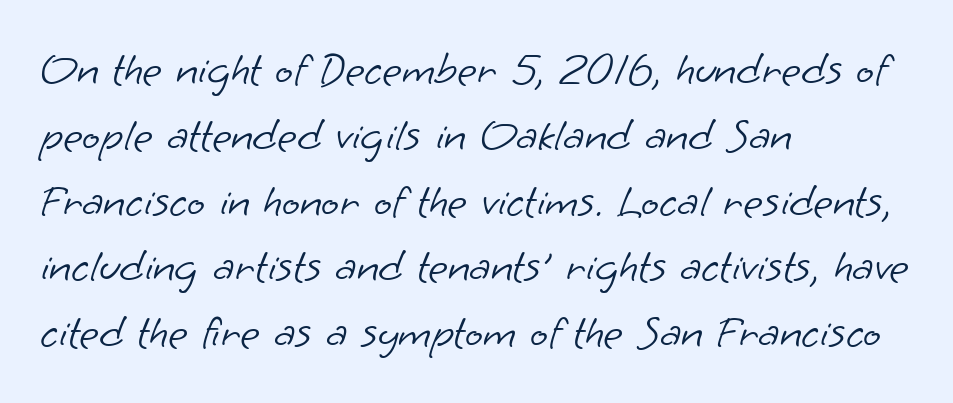
The image shows 47 px light sans-serif type; set left-aligned, normal line spacing (1.4x), normal letter spacing, not underlined; low stroke contrast and a small x-height.
